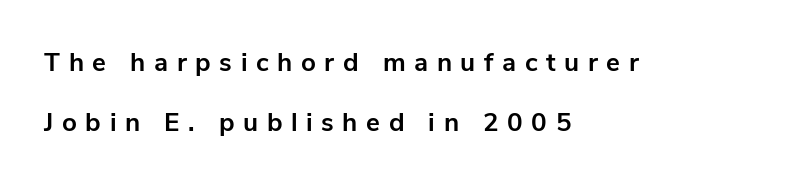
The image shows 26 px bold type, upright; set left-aligned, loose line spacing (2.29x), unusually wide letter spacing (+0.33 em), not underlined.
